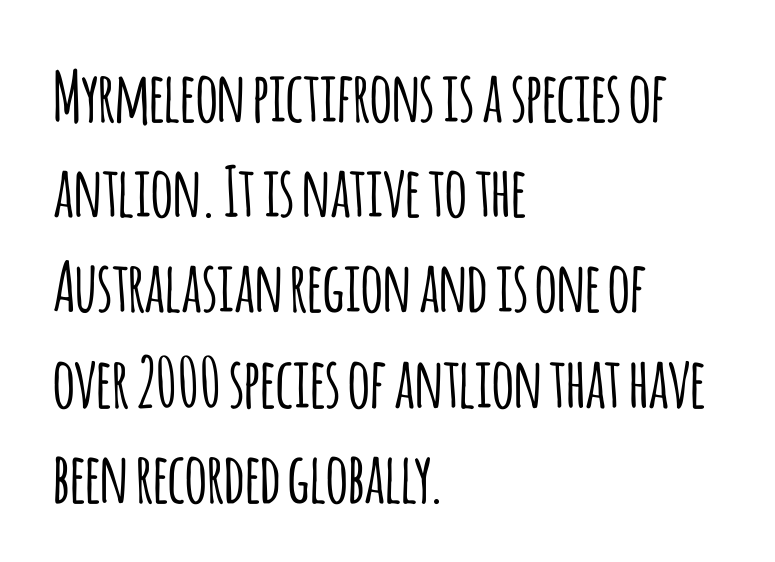
Is there any slant? The stems are plumb. A student would call this left alignment; a typographer would say flush left, rag right. Is this a sans? Yes — the strokes have no serifs. Quick note: interline space is typical. The line texture is even and compact thanks to regular tracking.
